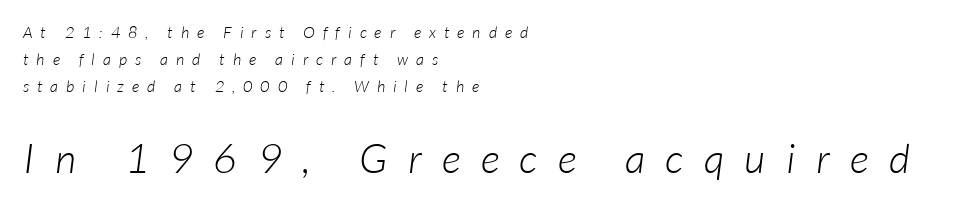
{"serif": "no", "bold": "no", "weight": "light", "width": "normal", "stroke_contrast": "low", "x_height": "medium", "monospaced": "no", "underline": "no", "align": "left", "line_spacing": "normal", "line_spacing_ratio": 1.68, "letter_spacing": "wide", "letter_spacing_em": 0.5, "larger_block": "second", "size_ratio": 2.56, "glyph_px": 41}
